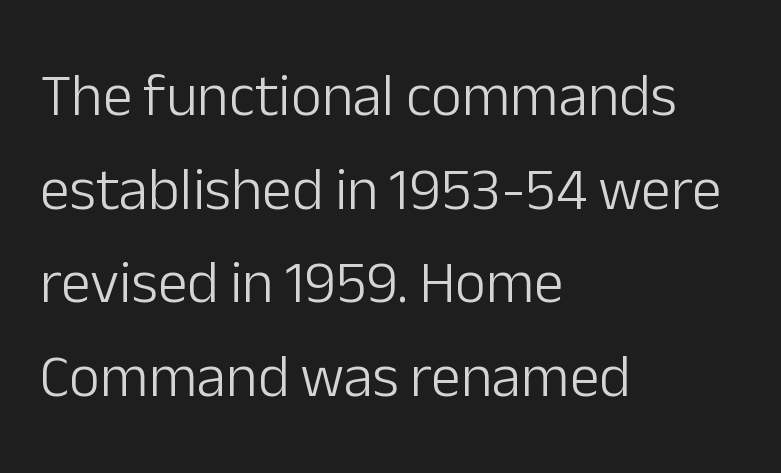
{"serif": "no", "italic": "no", "bold": "no", "weight": "light", "width": "normal", "stroke_contrast": "low", "x_height": "medium", "monospaced": "no", "underline": "no", "align": "left", "line_spacing": "normal", "line_spacing_ratio": 1.56, "letter_spacing": "normal", "letter_spacing_em": 0.0, "glyph_px": 60}
